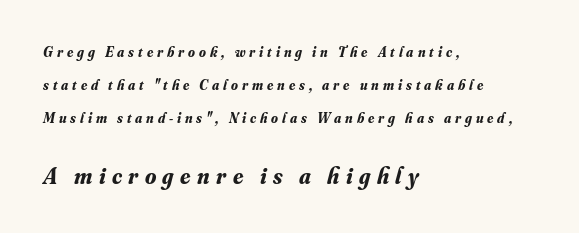
Where is the straight margin? On the left. Substantial extra tracking has been applied to these lines. Would a proofreader flag this as italicized? Yes. Interline gaps are noticeably wide in this sample.
